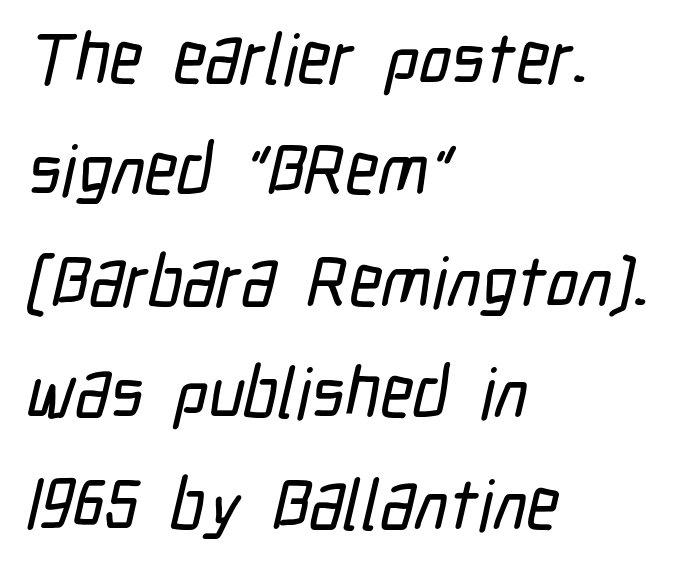
{"serif": "no", "width": "condensed", "stroke_contrast": "low", "x_height": "medium", "monospaced": "no", "underline": "no", "align": "left", "line_spacing": "normal", "line_spacing_ratio": 1.57, "letter_spacing": "normal", "letter_spacing_em": 0.0, "glyph_px": 71}
